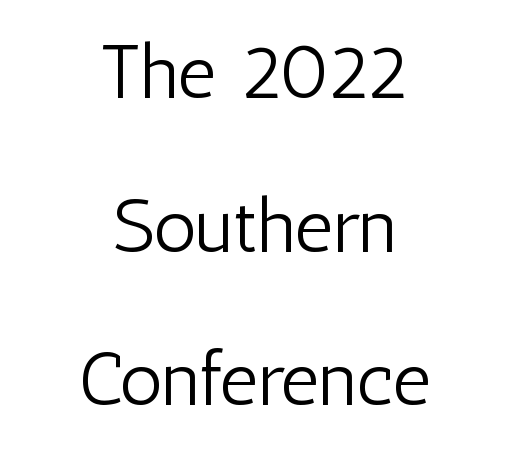
Horizontal bands of white between lines are thick stripes. These glyphs show unthickened strokes, regular width or finer. Only glyphs here, with clear space below each row. Both edges are ragged and mirror each other, which tells us the setting is centered. Honestly, the letter spacing is just normal — you wouldn't notice it.
